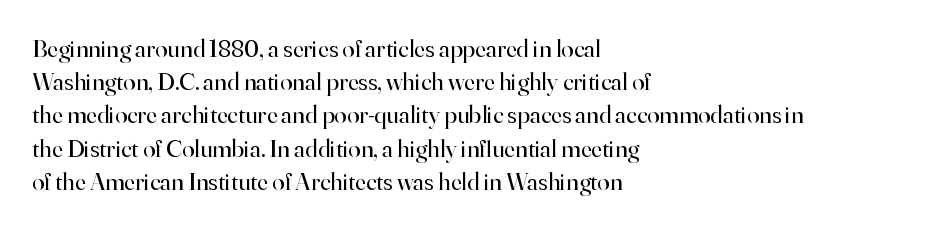
{"italic": "no", "bold": "no", "underline": "no", "align": "left", "line_spacing": "normal", "line_spacing_ratio": 1.33, "letter_spacing": "normal", "letter_spacing_em": 0.0, "glyph_px": 25}
